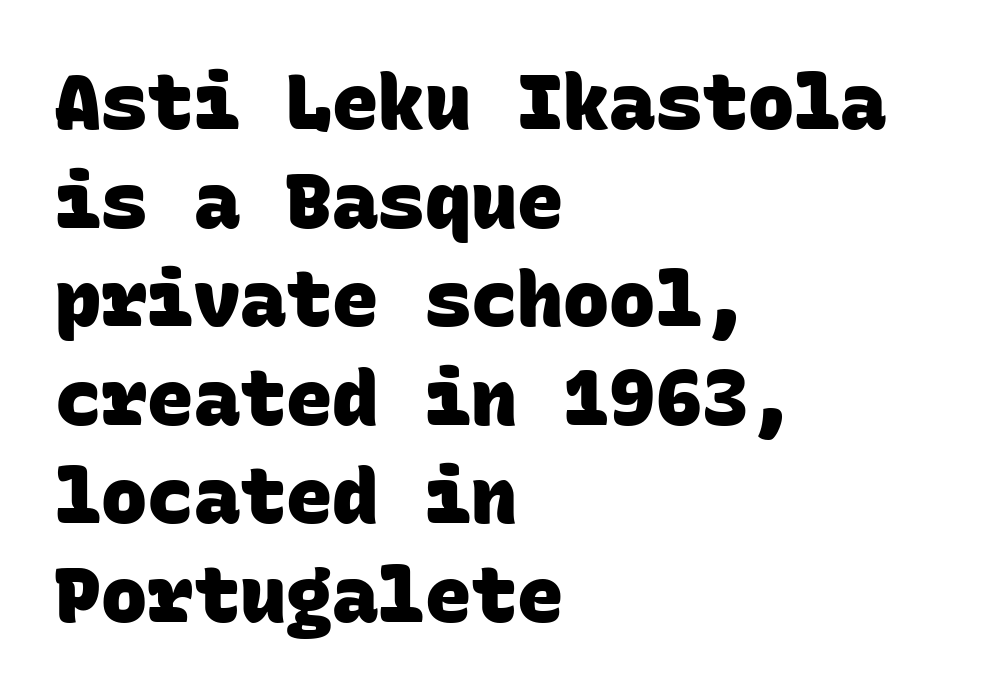
{"serif": "no", "bold": "yes", "weight": "heavy", "width": "normal", "stroke_contrast": "low", "x_height": "large", "monospaced": "yes", "underline": "no", "align": "left", "line_spacing": "normal", "line_spacing_ratio": 1.28, "letter_spacing": "normal", "letter_spacing_em": 0.0, "glyph_px": 77}
